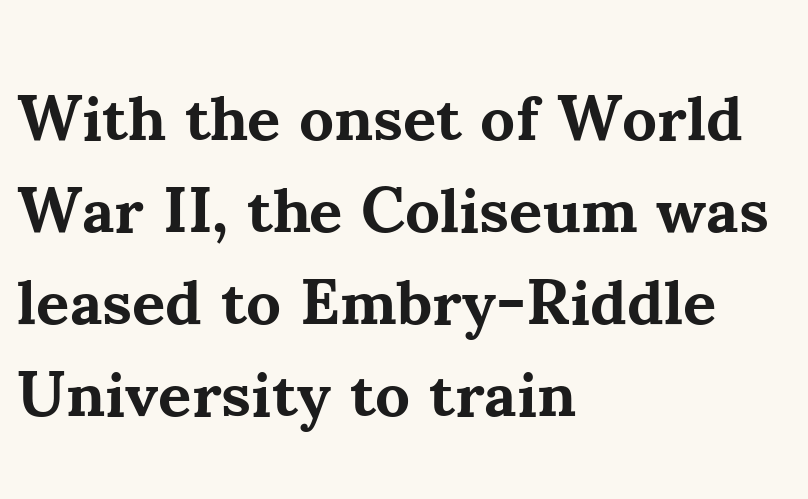
The image shows 64 px bold serif type, upright; set left-aligned, normal line spacing (1.44x), normal letter spacing, not underlined; medium stroke contrast and a small x-height.
